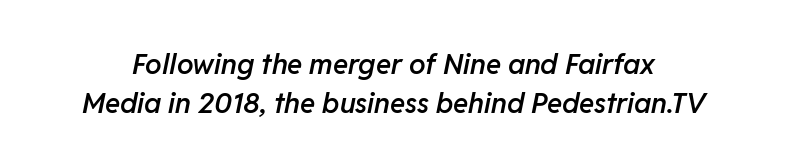
{"italic": "yes", "lean": "right", "slant_degrees": 11, "bold": "semi", "weight": "semibold", "width": "normal", "stroke_contrast": "low", "x_height": "medium", "monospaced": "no", "underline": "no", "line_spacing": "normal", "line_spacing_ratio": 1.41, "letter_spacing": "normal", "letter_spacing_em": 0.0, "glyph_px": 28}
